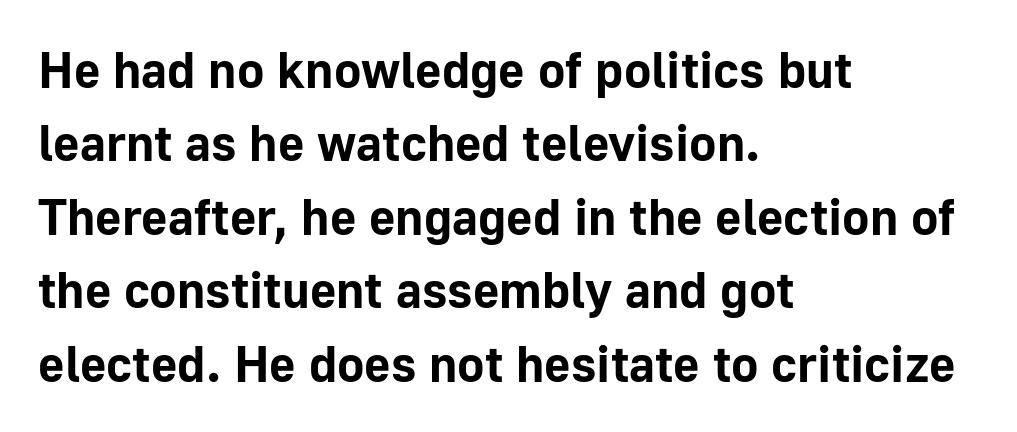
Q: Is the text bold? A: Yes.
Q: Is the text italic (slanted)? A: No, it is upright.
Q: Is the typeface a serif or a sans-serif typeface? A: Sans-serif.
Q: Is the text underlined? A: No.
Q: How is the paragraph aligned? A: Left-aligned.
Q: Is the spacing between letters normal or unusually wide? A: Normal.
Q: Is the spacing between lines tight, normal or loose? A: Normal.
Q: Width (condensed, normal, or wide)? A: Normal.
Q: Stroke contrast? A: Low.
Q: x-height? A: Medium.
Q: Monospaced? A: No.
